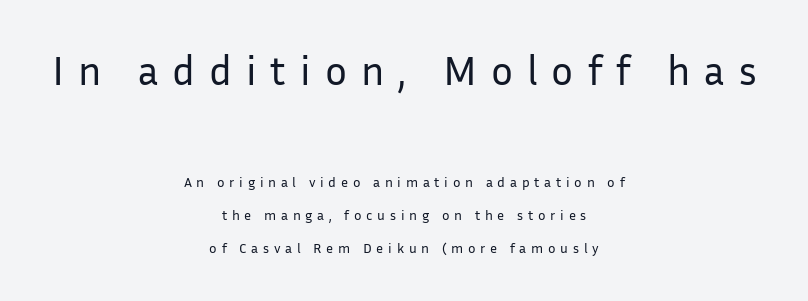
Q: Is the text bold? A: No.
Q: Is the text italic (slanted)? A: No, it is upright.
Q: Is the typeface a serif or a sans-serif typeface? A: Sans-serif.
Q: Is the text underlined? A: No.
Q: How is the paragraph aligned? A: Centered.
Q: Is the spacing between letters normal or unusually wide? A: Unusually wide.
Q: Is the spacing between lines tight, normal or loose? A: Loose.
Q: Which block of text is set in a larger size, the first (top) or the second (bottom)? A: The first (top) one.
Q: Width (condensed, normal, or wide)? A: Normal.
Q: Stroke contrast? A: Low.
Q: x-height? A: Medium.
Q: Monospaced? A: No.
